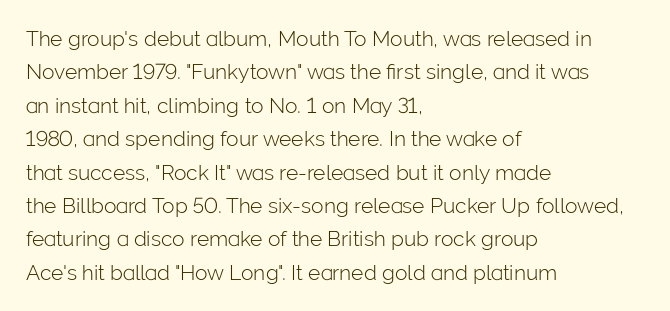
The image shows 21 px text type, upright; set left-aligned, normal line spacing (1.59x), normal letter spacing, not underlined.
